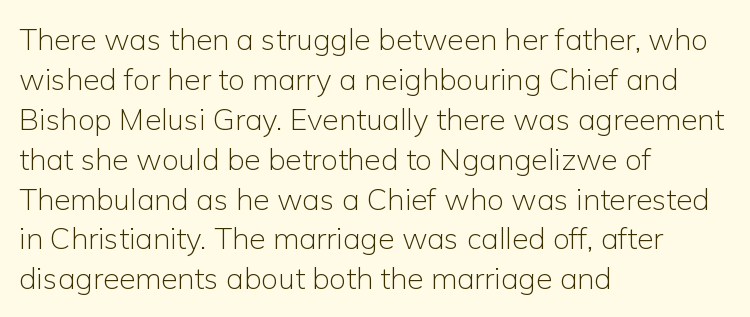
Descenders hang freely into open space. Is there any slant? The stems are plumb. A student would call this left alignment; a typographer would say flush left, rag right. The passage shown is typed in a proportional face where columns would drift. The designer left line spacing at the default.
